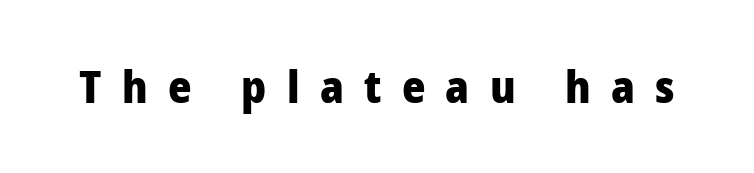
{"serif": "no", "italic": "no", "bold": "yes", "weight": "heavy", "width": "normal", "stroke_contrast": "low", "x_height": "medium", "monospaced": "no", "underline": "no", "letter_spacing": "wide", "letter_spacing_em": 0.45, "glyph_px": 45}
